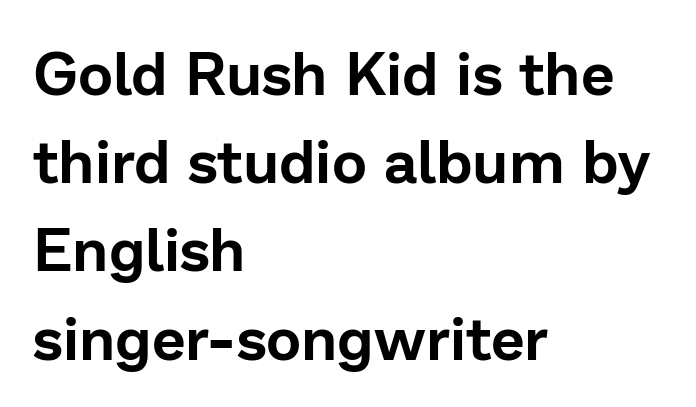
The image shows 60 px sans-serif type, upright; set left-aligned, normal line spacing (1.47x), normal letter spacing, not underlined; low stroke contrast and a medium x-height.
